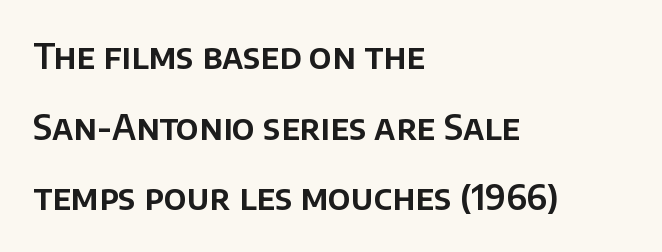
{"serif": "no", "italic": "no", "width": "normal", "stroke_contrast": "low", "x_height": "large", "monospaced": "no", "underline": "no", "align": "left", "line_spacing": "loose", "line_spacing_ratio": 2.08, "letter_spacing": "normal", "letter_spacing_em": 0.0, "glyph_px": 34}
